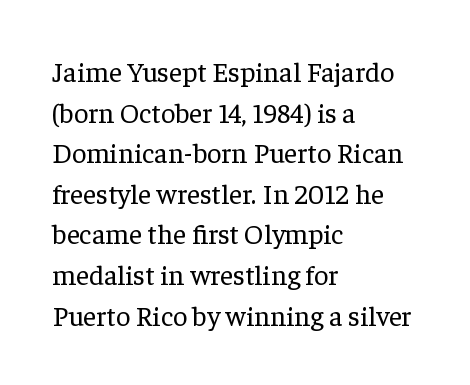
{"serif": "yes", "italic": "no", "bold": "no", "weight": "regular", "width": "normal", "stroke_contrast": "low", "x_height": "medium", "monospaced": "no", "underline": "no", "align": "left", "line_spacing": "normal", "line_spacing_ratio": 1.45, "letter_spacing": "normal", "letter_spacing_em": 0.0, "glyph_px": 28}
